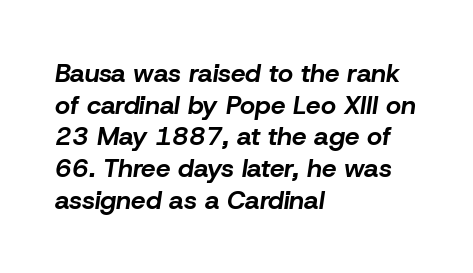
The image shows 26 px bold type, italic (leaning right); set left-aligned, line spacing 1.22x, normal letter spacing, not underlined.
